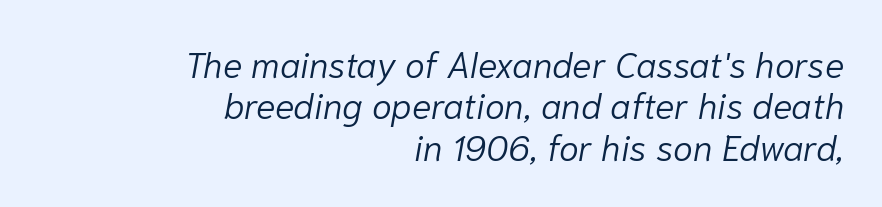
The image shows 36 px light type, italic (leaning right); set right-aligned, tight line spacing (1.15x), normal letter spacing, not underlined; low stroke contrast and a medium x-height.
